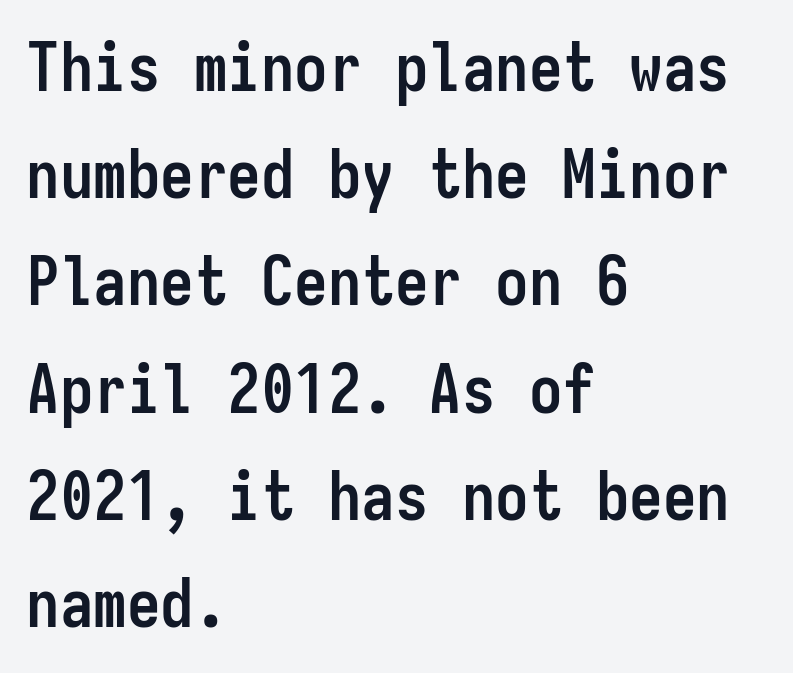
Q: Is the text bold? A: Yes.
Q: Is the text italic (slanted)? A: No, it is upright.
Q: Is the typeface a serif or a sans-serif typeface? A: Sans-serif.
Q: Is the text underlined? A: No.
Q: How is the paragraph aligned? A: Left-aligned.
Q: Is the spacing between letters normal or unusually wide? A: Normal.
Q: Is the spacing between lines tight, normal or loose? A: Normal.
Q: Width (condensed, normal, or wide)? A: Condensed.
Q: Stroke contrast? A: Low.
Q: x-height? A: Medium.
Q: Monospaced? A: Yes.
